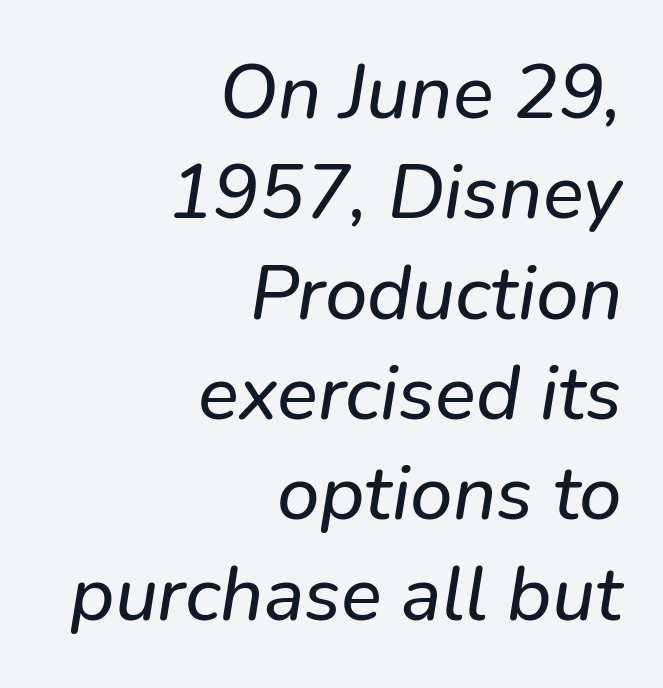
Spacing verdict: proportional, widths tailored to each character. Has an underline been added? It has not. Leading matches the norm, producing a regular column. Reading down the block, your eye finds every line finishing at a fixed right position. The letters are slanted; this is an italic face.
